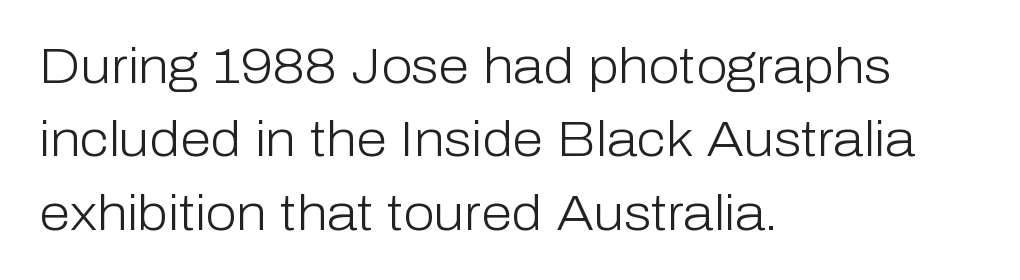
Q: Is the text bold? A: No.
Q: Is the text italic (slanted)? A: No, it is upright.
Q: Is the typeface a serif or a sans-serif typeface? A: Sans-serif.
Q: Is the text underlined? A: No.
Q: How is the paragraph aligned? A: Left-aligned.
Q: Is the spacing between letters normal or unusually wide? A: Normal.
Q: Is the spacing between lines tight, normal or loose? A: Normal.
Q: Width (condensed, normal, or wide)? A: Normal.
Q: Stroke contrast? A: Low.
Q: x-height? A: Medium.
Q: Monospaced? A: No.
